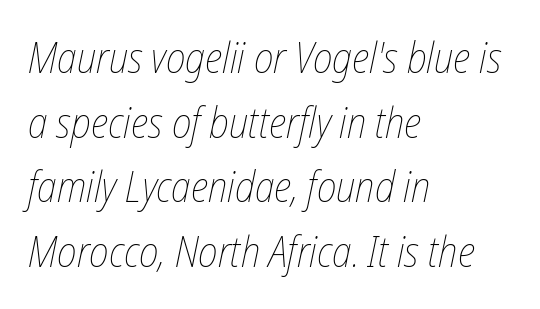
Q: Is the text bold? A: No.
Q: Is the text italic (slanted)? A: Yes, it leans right by about 12 degrees.
Q: Is the text underlined? A: No.
Q: How is the paragraph aligned? A: Left-aligned.
Q: Is the spacing between letters normal or unusually wide? A: Normal.
Q: Is the spacing between lines tight, normal or loose? A: Normal.
Q: Width (condensed, normal, or wide)? A: Condensed.
Q: Stroke contrast? A: Low.
Q: x-height? A: Medium.
Q: Monospaced? A: No.
